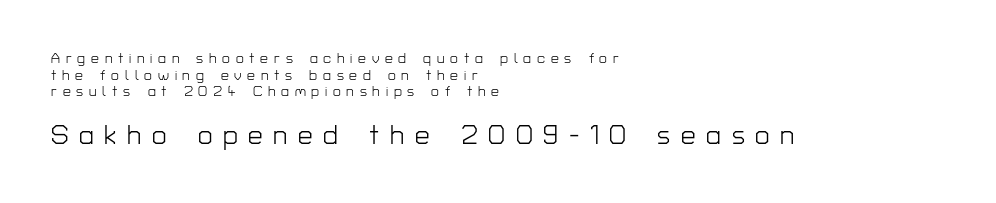
{"italic": "no", "bold": "no", "underline": "no", "align": "left", "line_spacing_ratio": 1.18, "letter_spacing": "wide", "letter_spacing_em": 0.41, "larger_block": "second", "size_ratio": 1.86, "glyph_px": 26}
